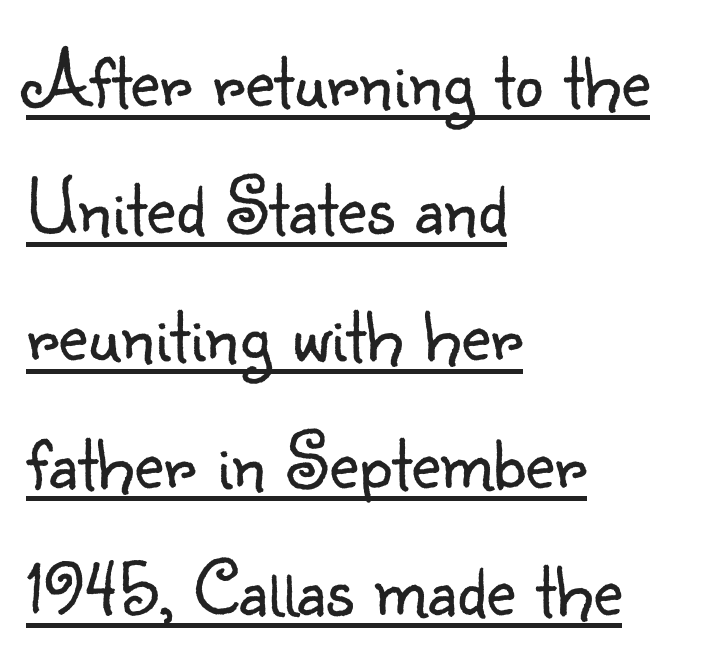
Successive baselines arrive at the customary interval. Each stroke keeps to a modest, everyday thickness or less. The rag falls on the right side of this text block. Standard letterfit; no display-style spreading of the glyphs.
